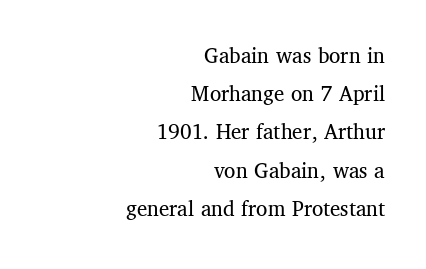
The image shows 23 px text type, upright; set right-aligned, normal line spacing (1.66x), normal letter spacing, not underlined.
